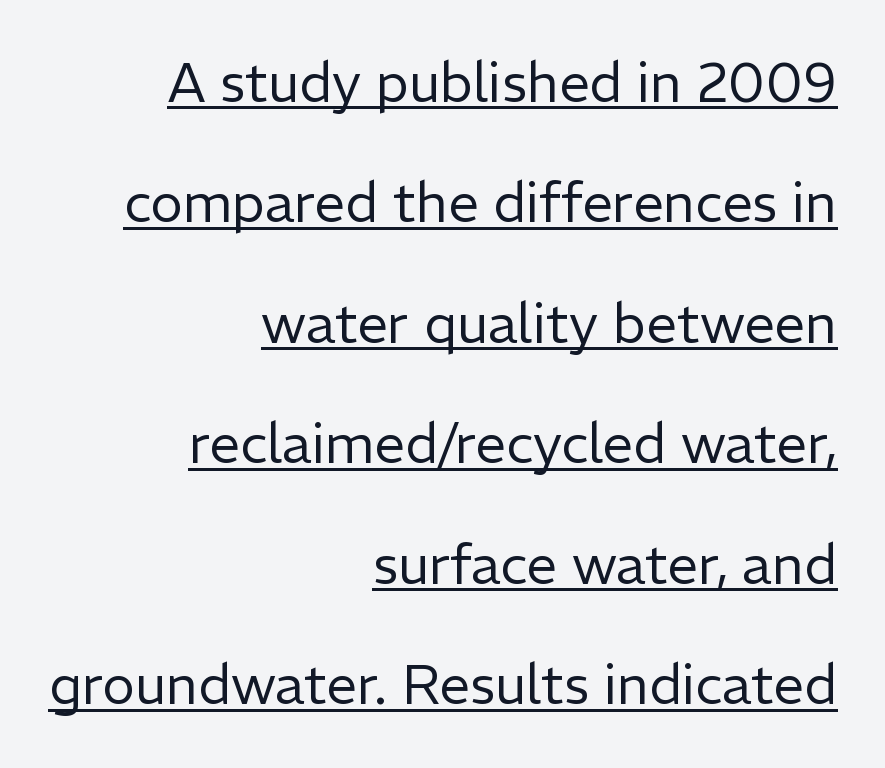
{"serif": "no", "italic": "no", "bold": "no", "weight": "regular", "width": "normal", "stroke_contrast": "low", "x_height": "medium", "monospaced": "no", "underline": "yes", "align": "right", "line_spacing": "loose", "line_spacing_ratio": 2.19, "letter_spacing": "normal", "letter_spacing_em": 0.0, "glyph_px": 55}
